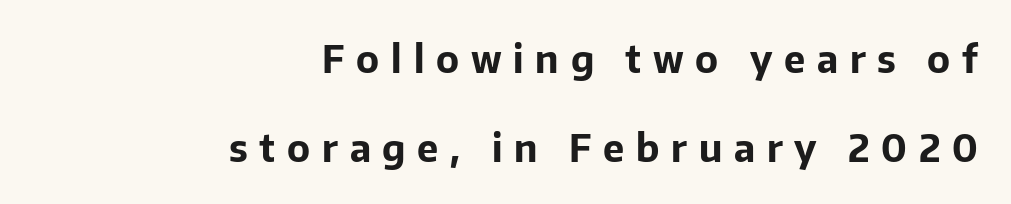
Nope, no serifs anywhere on these letters. Each line ends at the same right margin while the left side varies. Do the letters lean? They stand straight. These lines have a slow, spaced-out rhythm from letter to letter. The gap between lines stays unmarked.
